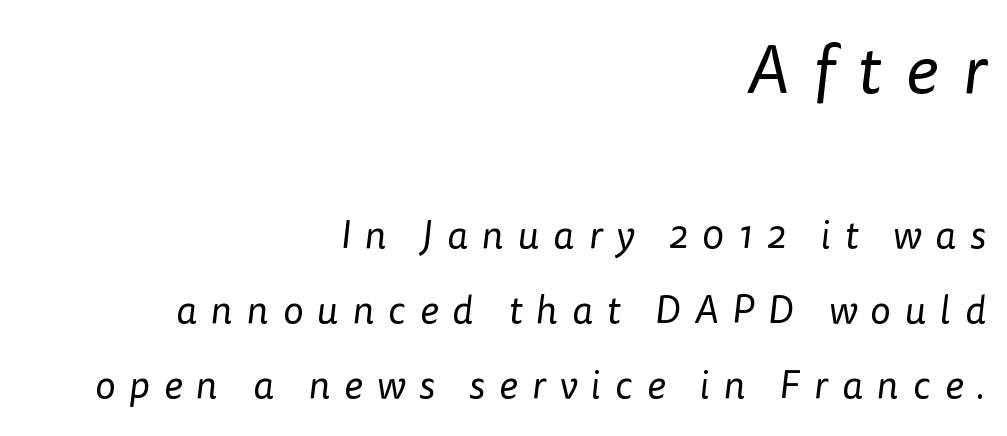
Q: Is the text bold? A: No.
Q: Is the typeface a serif or a sans-serif typeface? A: Sans-serif.
Q: Is the text underlined? A: No.
Q: How is the paragraph aligned? A: Right-aligned.
Q: Is the spacing between letters normal or unusually wide? A: Unusually wide.
Q: Is the spacing between lines tight, normal or loose? A: Loose.
Q: Which block of text is set in a larger size, the first (top) or the second (bottom)? A: The first (top) one.
Q: Width (condensed, normal, or wide)? A: Normal.
Q: Stroke contrast? A: Low.
Q: x-height? A: Medium.
Q: Monospaced? A: No.
